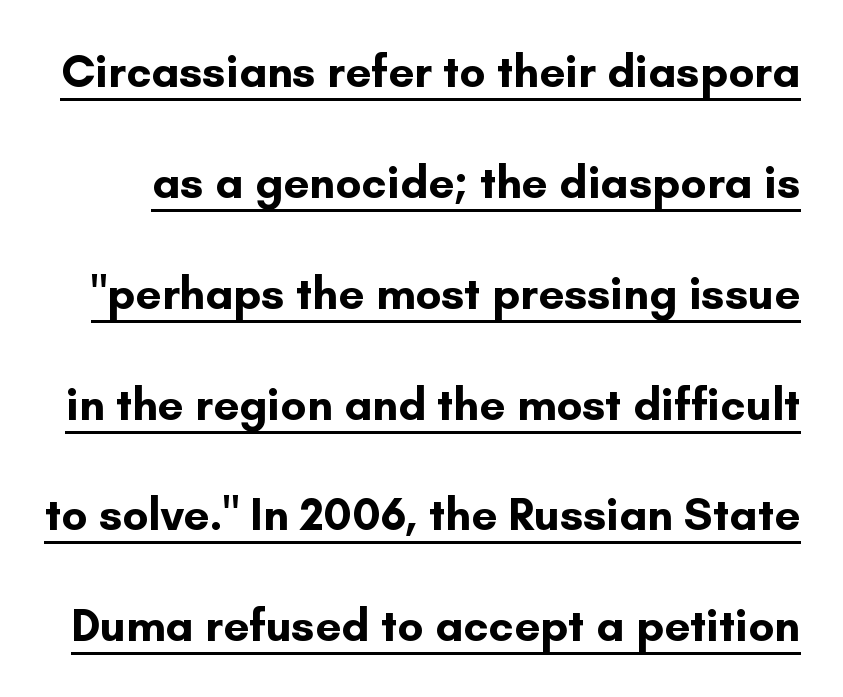
The image shows 46 px bold sans-serif type, upright; set loose line spacing (2.41x), normal letter spacing, underlined; low stroke contrast and a small x-height.
